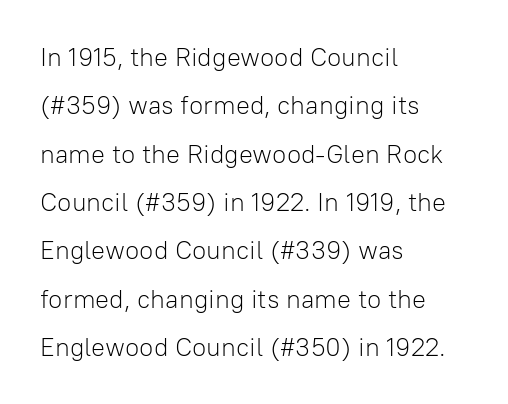
Q: Is the text bold? A: No.
Q: Is the text italic (slanted)? A: No, it is upright.
Q: Is the text underlined? A: No.
Q: How is the paragraph aligned? A: Left-aligned.
Q: Is the spacing between letters normal or unusually wide? A: Normal.
